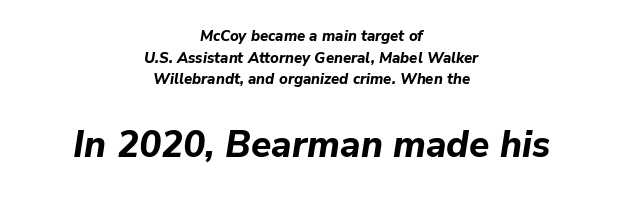
These lines stack symmetrically, like a column narrowing and widening about its center. The designer gave the closing block more size than the opening block. Yep, that's italic — everything's leaning. Decoration check: the copy has no underline. You'd pick this weight for a headline — it's a proper bold.
